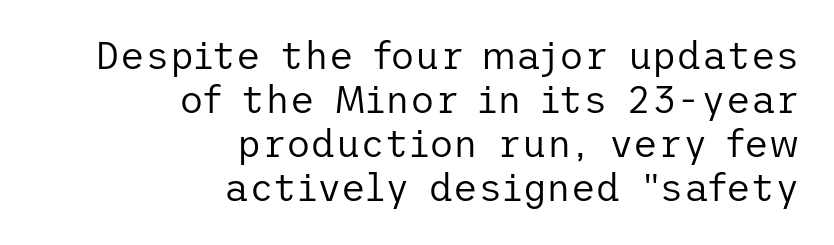
{"serif": "no", "italic": "no", "bold": "no", "weight": "regular", "width": "normal", "stroke_contrast": "low", "x_height": "medium", "underline": "no", "align": "right", "line_spacing_ratio": 1.16, "letter_spacing": "normal", "letter_spacing_em": 0.0, "glyph_px": 38}
